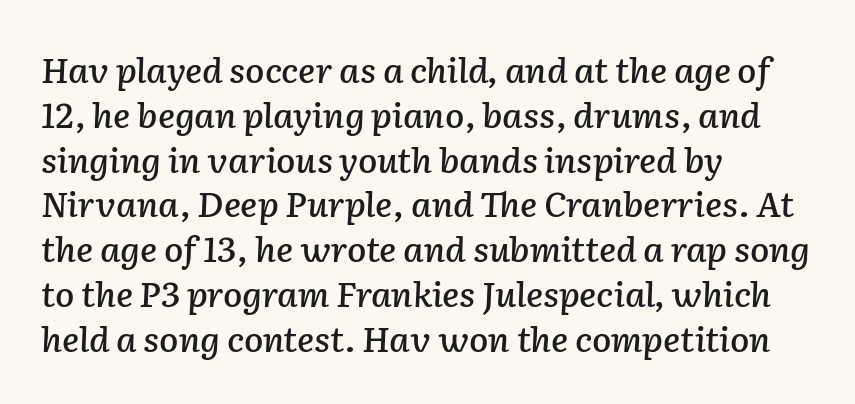
The leading is moderate, giving the passage an even texture. A typesetter would call this proportional, since set widths differ per character. The gaps between neighbouring characters are ordinary and unremarkable. Alignment: flush left. Descenders hang freely into open space.
